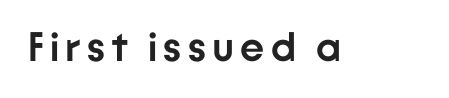
{"serif": "no", "italic": "no", "bold": "yes", "weight": "semibold", "width": "normal", "stroke_contrast": "low", "x_height": "medium", "monospaced": "no", "underline": "no", "glyph_px": 41}
